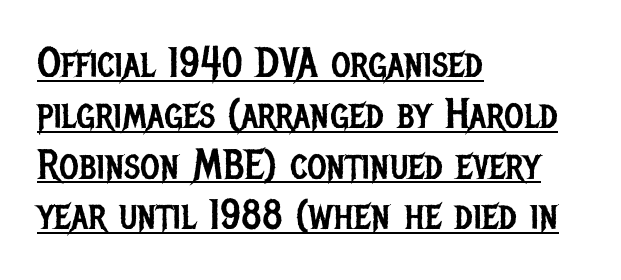
Q: Is the text bold? A: No.
Q: Is the text italic (slanted)? A: No, it is upright.
Q: Is the typeface a serif or a sans-serif typeface? A: Sans-serif.
Q: Is the text underlined? A: Yes.
Q: How is the paragraph aligned? A: Left-aligned.
Q: Is the spacing between letters normal or unusually wide? A: Normal.
Q: Width (condensed, normal, or wide)? A: Condensed.
Q: Stroke contrast? A: Low.
Q: x-height? A: Large.
Q: Monospaced? A: No.
